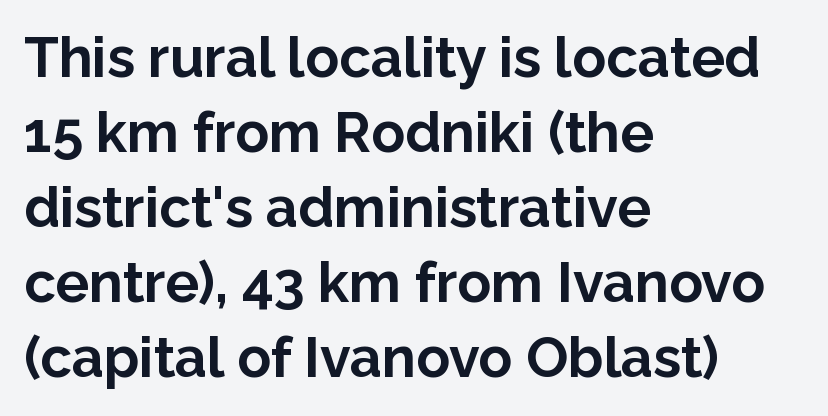
Q: Is the text bold? A: Yes.
Q: Is the text italic (slanted)? A: No, it is upright.
Q: Is the typeface a serif or a sans-serif typeface? A: Sans-serif.
Q: Is the text underlined? A: No.
Q: How is the paragraph aligned? A: Left-aligned.
Q: Is the spacing between letters normal or unusually wide? A: Normal.
Q: Is the spacing between lines tight, normal or loose? A: Normal.
Q: Width (condensed, normal, or wide)? A: Normal.
Q: Stroke contrast? A: Low.
Q: x-height? A: Medium.
Q: Monospaced? A: No.
